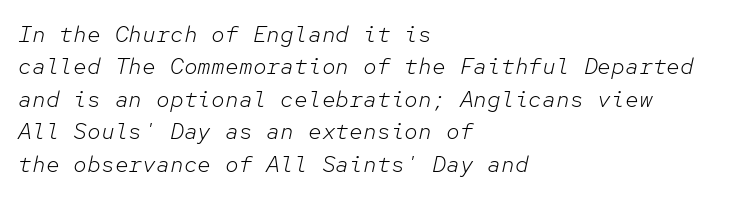
This sample uses plain, unmodified letter spacing. A typesetter would mark this as italic. The letters look calm and open, with moderate or lighter stems. A classic flush-left, rag-right setting is used for this passage. The rendering uses a moderate line-height, typical for paragraphs. Glance below the letters and you will spot only blank space.
